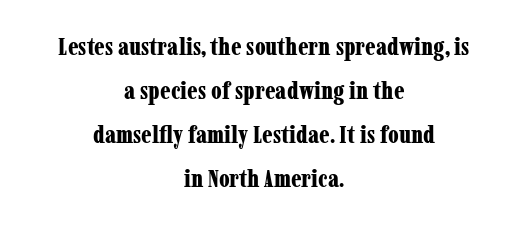
The image shows 25 px bold type, upright; set centered, line spacing 1.76x, normal letter spacing, not underlined.
